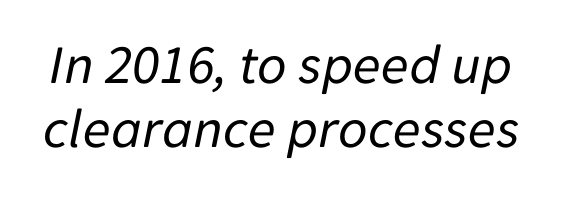
Here the designer chose a conventional face with non-uniform glyph widths. The words here are not underlined. No extra tracking has been applied to these lines. Horizontal bands of white between lines are thin slivers. This is oblique type, the kind used for emphasis or titles. A light-to-regular cut is what we see here.
